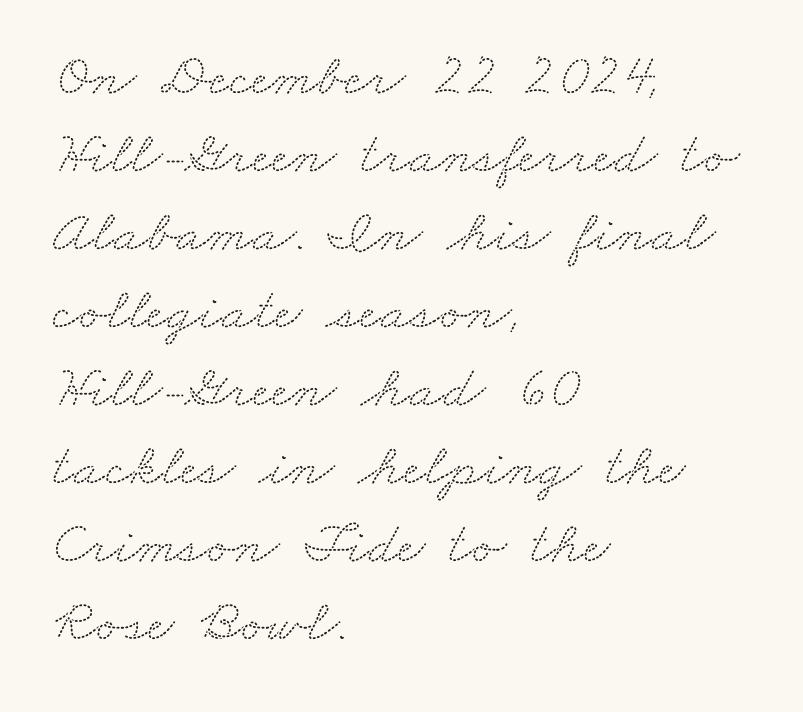
{"serif": "yes", "width": "wide", "stroke_contrast": "medium", "x_height": "small", "monospaced": "no", "underline": "no", "align": "left", "line_spacing": "normal", "line_spacing_ratio": 1.3, "letter_spacing": "normal", "letter_spacing_em": 0.0, "glyph_px": 60}
